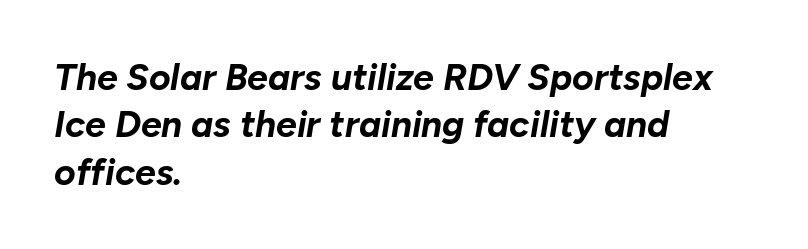
The strokes are fattened all the way to bold. Visually the block forms a straight wall on the left and a jagged coastline on the right. The passage shown is typed in a proportional face where columns would drift. The whole block is typeset with a tilt.
